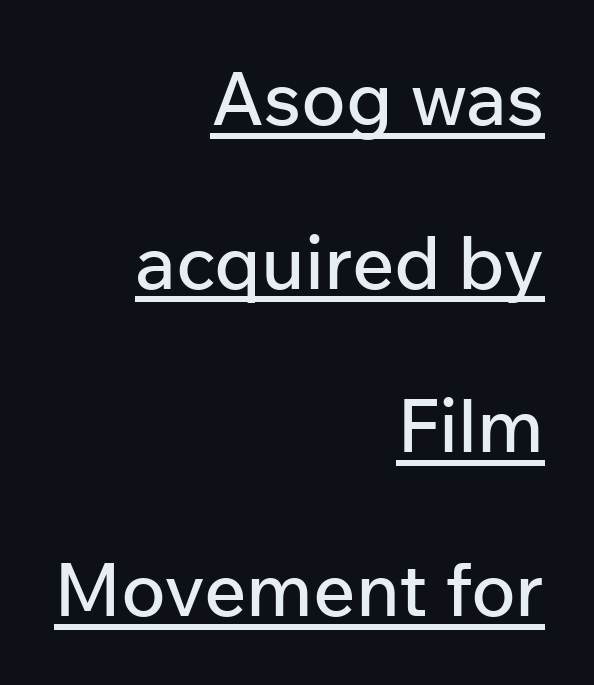
The image shows 74 px sans-serif type, upright; set right-aligned, loose line spacing (2.21x), normal letter spacing, underlined; low stroke contrast and a medium x-height.
